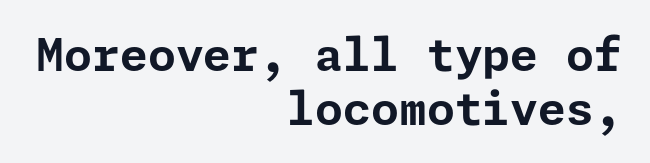
Is the block centered? No — it sits flush against the right margin. How are the letters spaced? Ordinarily, with no added tracking. The lettering stays uniformly vertical, giving the passage a roman look. Are there feet on the stems? There aren't — it's a sans. Does the weight exceed regular? Yes, all the way to bold. The string is rendered with underlining switched off.
